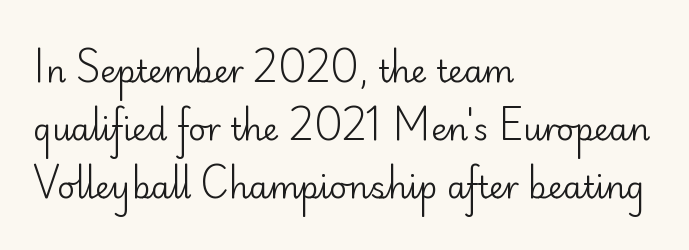
The image shows 31 px regular-weight sans-serif type, upright; set left-aligned, line spacing 1.87x, normal letter spacing, not underlined; low stroke contrast and a small x-height.
